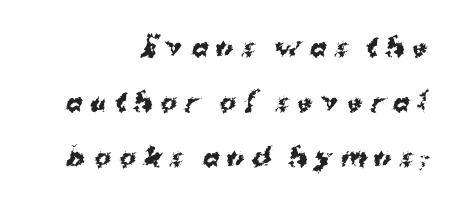
{"bold": "yes", "underline": "no", "align": "right", "line_spacing": "loose", "line_spacing_ratio": 2.21, "letter_spacing": "wide", "letter_spacing_em": 0.31, "glyph_px": 25}
